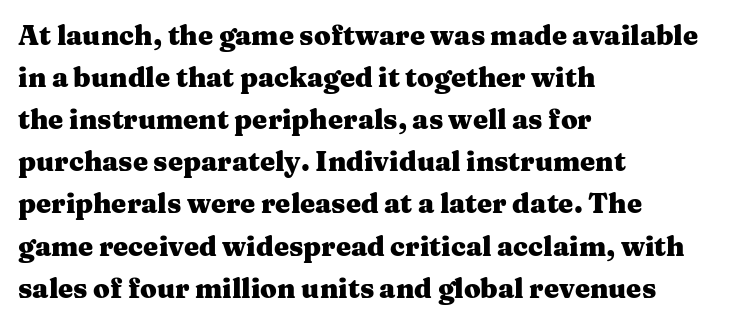
Nothing unusual about the tracking: characters are spaced as the font intends. Layout note: lines flush left. Does the lettering tilt? It doesn't — this is upright. The characters look thick and weighty, a clear bold. If you measured baseline to baseline, you'd find a middling distance. Underlining? Definitely not there.
